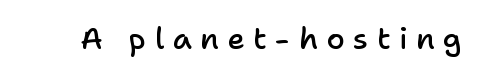
The image shows 30 px semibold sans-serif type, upright; set unusually wide letter spacing (+0.28 em), not underlined; low stroke contrast and a medium x-height.
